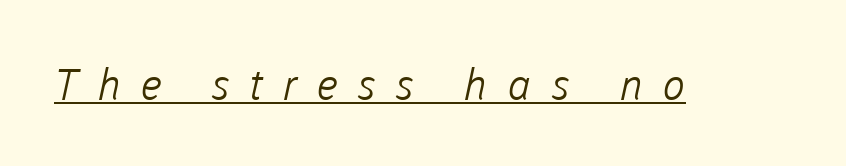
This rendering features underlined lettering. Nothing sits at the stroke ends, so this counts as sans-serif. The tracking reads as deliberately expanded to a designer's eye. Each letter keeps its own natural width here, so spacing adapts to shape. Is this a heavy cut? Hardly; it is regular or lighter.
